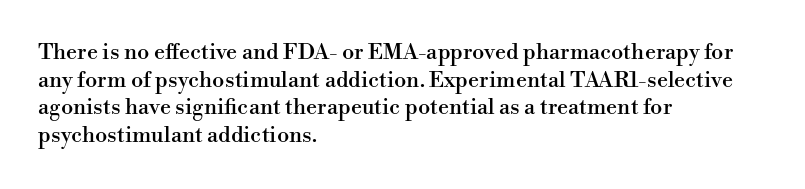
{"italic": "no", "underline": "no", "align": "left", "line_spacing": "normal", "line_spacing_ratio": 1.26, "letter_spacing": "normal", "letter_spacing_em": 0.0, "glyph_px": 22}
